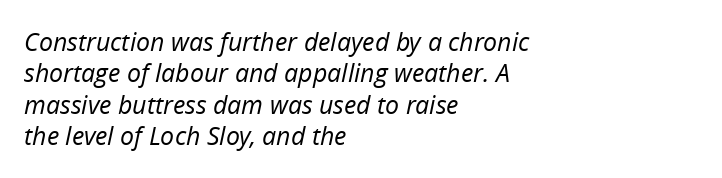
{"italic": "yes", "lean": "right", "slant_degrees": 12, "bold": "no", "underline": "no", "align": "left", "line_spacing": "normal", "line_spacing_ratio": 1.26, "letter_spacing": "normal", "letter_spacing_em": 0.0, "glyph_px": 25}
